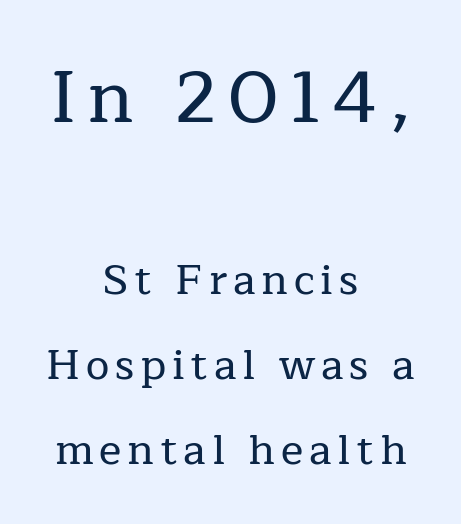
{"serif": "yes", "italic": "no", "width": "normal", "stroke_contrast": "low", "x_height": "medium", "monospaced": "no", "underline": "no", "align": "center", "line_spacing": "loose", "line_spacing_ratio": 2.03, "larger_block": "first", "size_ratio": 1.74, "glyph_px": 73}
